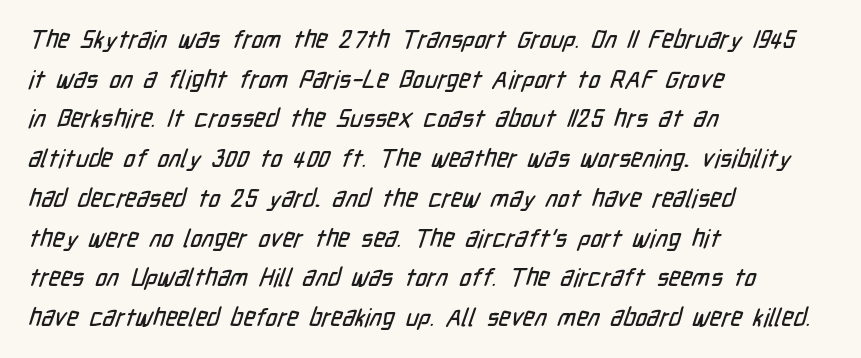
The image shows 25 px text type; set left-aligned, normal line spacing (1.59x), normal letter spacing, not underlined.
